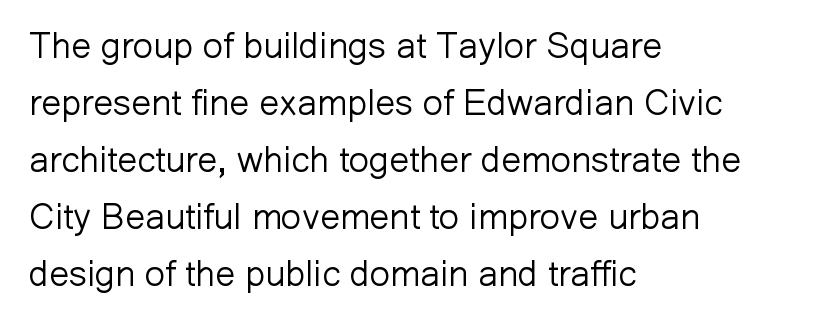
The image shows 36 px light sans-serif type, upright; set left-aligned, normal line spacing (1.58x), normal letter spacing, not underlined; low stroke contrast and a medium x-height.
